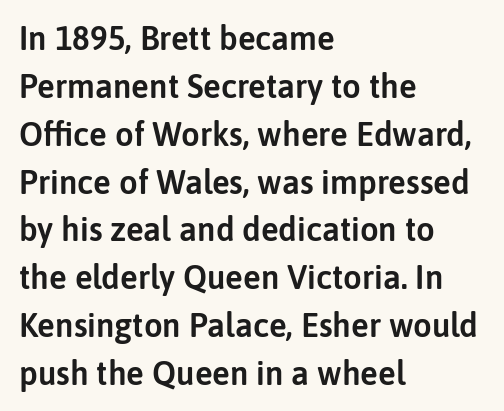
{"serif": "no", "italic": "no", "width": "normal", "stroke_contrast": "low", "x_height": "medium", "monospaced": "no", "underline": "no", "align": "left", "line_spacing": "normal", "line_spacing_ratio": 1.45, "letter_spacing": "normal", "letter_spacing_em": 0.0, "glyph_px": 33}
